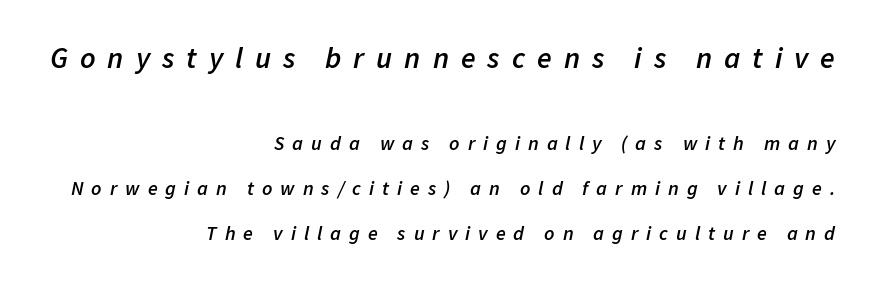
A flush-right, rag-left setting is used for this passage. Quick note: italic. The passage shown is typed in a proportional face where columns would drift. The designer dialed line spacing up above the default. Loose tracking; the words dissolve into strings of separated letters.
